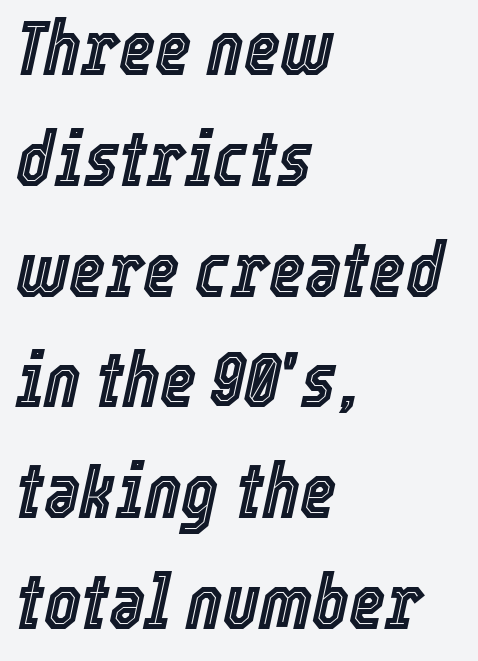
{"italic": "yes", "lean": "right", "slant_degrees": 12, "width": "condensed", "x_height": "medium", "monospaced": "no", "underline": "no", "align": "left", "line_spacing": "normal", "line_spacing_ratio": 1.42, "letter_spacing": "normal", "letter_spacing_em": 0.0, "glyph_px": 78}
